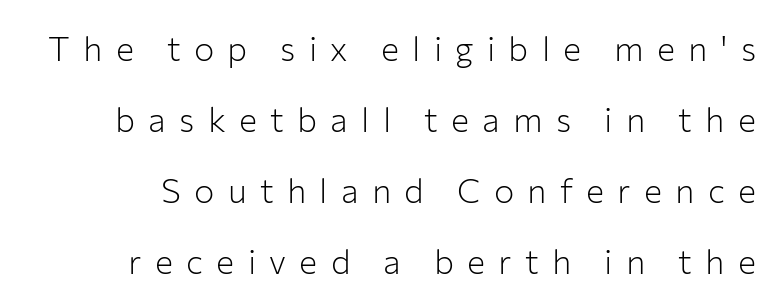
The image shows 34 px light sans-serif type, upright; set loose line spacing (2.09x), unusually wide letter spacing (+0.39 em), not underlined; low stroke contrast and a medium x-height.
